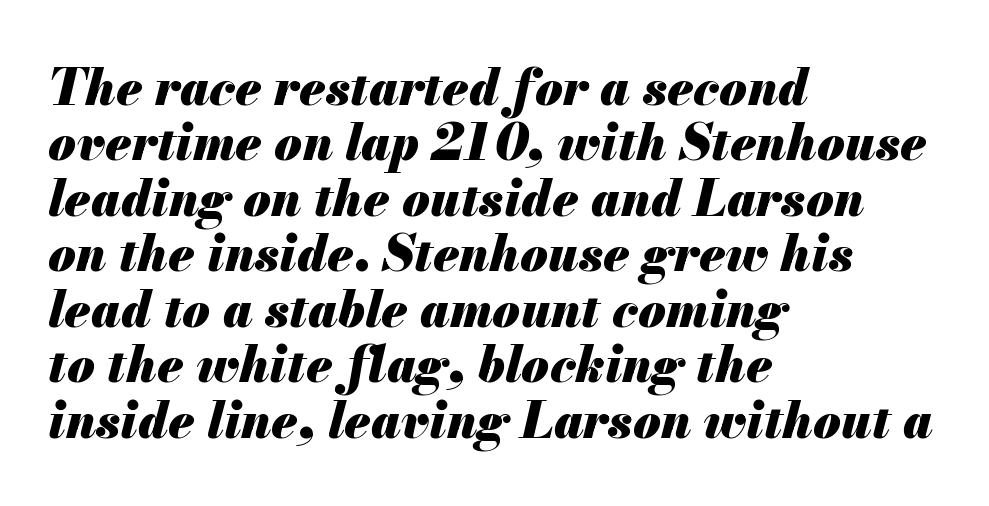
Q: Is the text bold? A: Yes.
Q: Is the text italic (slanted)? A: Yes, it leans right by about 13 degrees.
Q: Is the text underlined? A: No.
Q: How is the paragraph aligned? A: Left-aligned.
Q: Is the spacing between letters normal or unusually wide? A: Normal.
Q: Is the spacing between lines tight, normal or loose? A: Tight.
Q: Width (condensed, normal, or wide)? A: Normal.
Q: Stroke contrast? A: Medium.
Q: x-height? A: Small.
Q: Monospaced? A: No.
